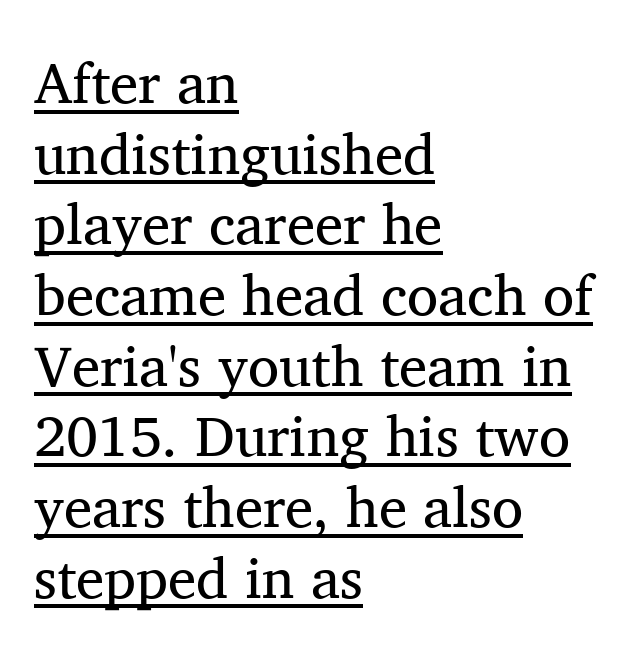
Proportional: the letters do not fall into vertical columns. The typography opts for an upright posture over an oblique one. Honestly, the letter spacing is just normal — you wouldn't notice it. Observe the serifs anchoring each vertical stroke in this sample.
